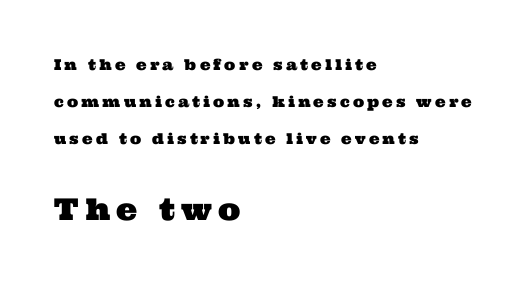
Q: Is the typeface a serif or a sans-serif typeface? A: Serif.
Q: Is the text underlined? A: No.
Q: How is the paragraph aligned? A: Left-aligned.
Q: Is the spacing between letters normal or unusually wide? A: Unusually wide.
Q: Is the spacing between lines tight, normal or loose? A: Loose.
Q: Which block of text is set in a larger size, the first (top) or the second (bottom)? A: The second (bottom) one.
Q: Width (condensed, normal, or wide)? A: Wide.
Q: Stroke contrast? A: Medium.
Q: x-height? A: Medium.
Q: Monospaced? A: No.
